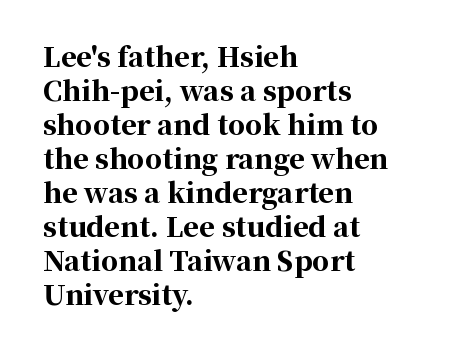
The image shows 27 px bold type, upright; set left-aligned, normal line spacing (1.26x), normal letter spacing, not underlined.
